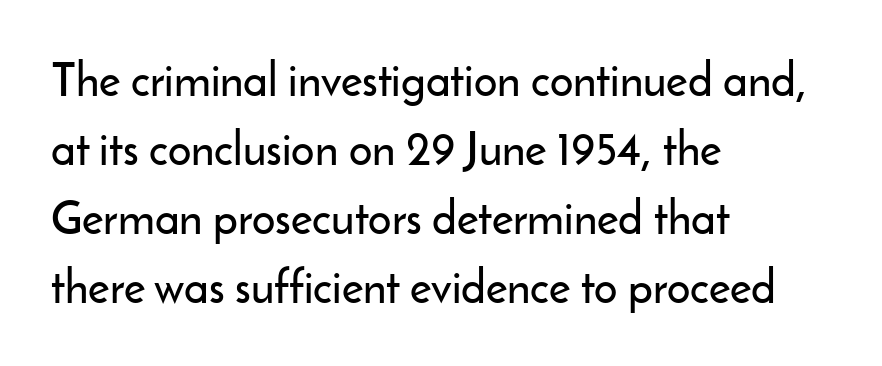
What stands out about the letter spacing? Nothing — it is the standard amount. No italicization has been applied; the sample stays upright. Proportional: the letters do not fall into vertical columns. The line-height multiplier appears to be the usual default.
